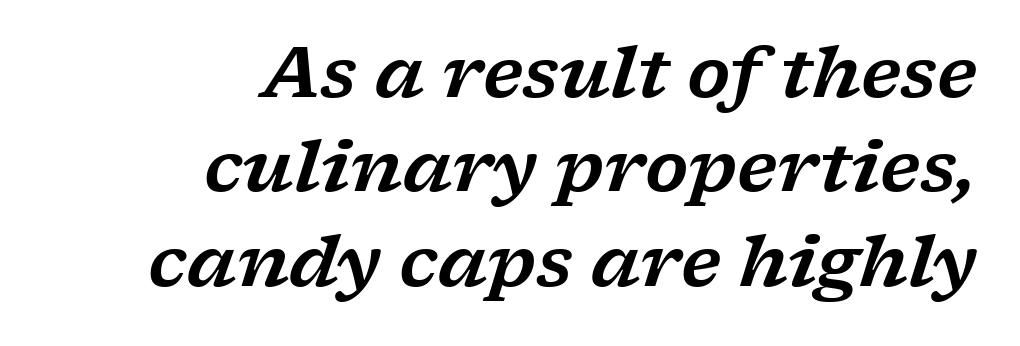
Q: Is the text italic (slanted)? A: Yes, it leans right by about 17 degrees.
Q: Is the typeface a serif or a sans-serif typeface? A: Serif.
Q: Is the text underlined? A: No.
Q: How is the paragraph aligned? A: Right-aligned.
Q: Is the spacing between letters normal or unusually wide? A: Normal.
Q: Is the spacing between lines tight, normal or loose? A: Normal.
Q: Width (condensed, normal, or wide)? A: Wide.
Q: Stroke contrast? A: Low.
Q: x-height? A: Medium.
Q: Monospaced? A: No.
